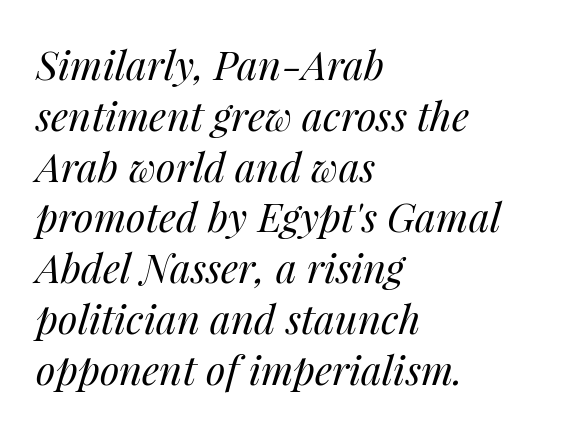
Q: Is the text bold? A: No.
Q: Is the text italic (slanted)? A: Yes, it leans right by about 14 degrees.
Q: Is the text underlined? A: No.
Q: How is the paragraph aligned? A: Left-aligned.
Q: Is the spacing between letters normal or unusually wide? A: Normal.
Q: Is the spacing between lines tight, normal or loose? A: Normal.
Q: Width (condensed, normal, or wide)? A: Normal.
Q: Stroke contrast? A: Medium.
Q: x-height? A: Medium.
Q: Monospaced? A: No.
